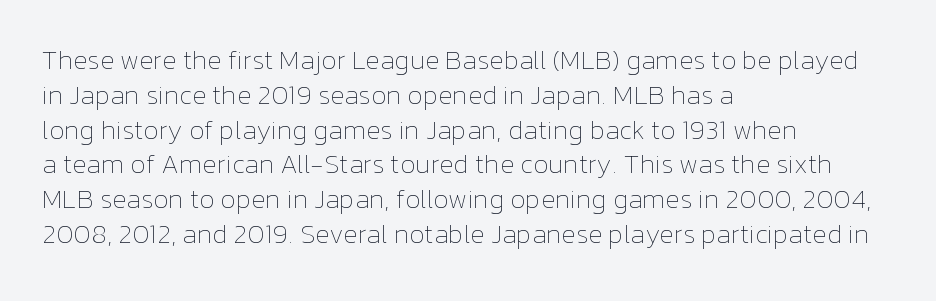
Q: Is the text bold? A: No.
Q: Is the text italic (slanted)? A: No, it is upright.
Q: Is the text underlined? A: No.
Q: How is the paragraph aligned? A: Left-aligned.
Q: Is the spacing between letters normal or unusually wide? A: Normal.
Q: Is the spacing between lines tight, normal or loose? A: Normal.
